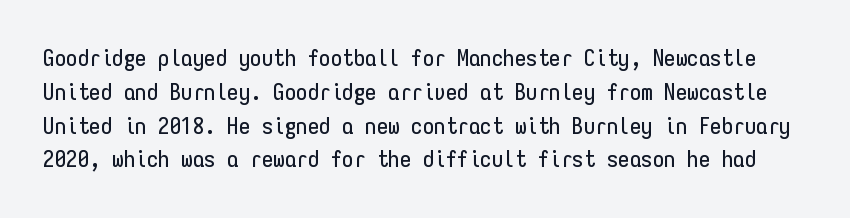
The typography opts for an upright posture over an oblique one. Reading down the column, the eye jumps a familiar distance to each next line. Tracking value appears to be zero — textbook default spacing. Has an underline been added? It has not.
